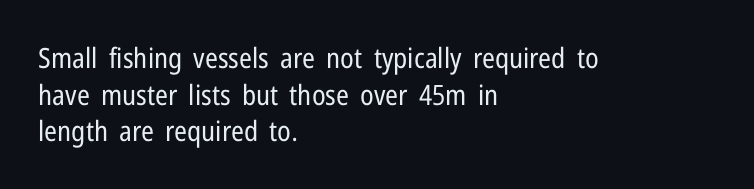
{"serif": "no", "italic": "no", "bold": "no", "weight": "regular", "width": "condensed", "stroke_contrast": "low", "x_height": "medium", "monospaced": "no", "underline": "no", "align": "left", "line_spacing": "normal", "line_spacing_ratio": 1.31, "letter_spacing": "normal", "letter_spacing_em": 0.0, "glyph_px": 28}
